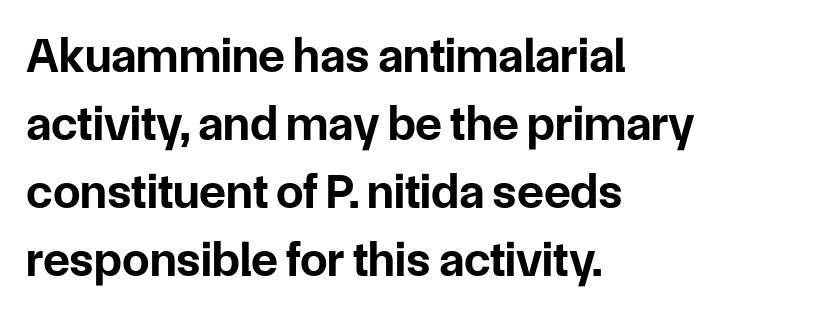
Q: Is the text bold? A: Yes.
Q: Is the text italic (slanted)? A: No, it is upright.
Q: Is the typeface a serif or a sans-serif typeface? A: Sans-serif.
Q: Is the text underlined? A: No.
Q: How is the paragraph aligned? A: Left-aligned.
Q: Is the spacing between letters normal or unusually wide? A: Normal.
Q: Is the spacing between lines tight, normal or loose? A: Normal.
Q: Width (condensed, normal, or wide)? A: Normal.
Q: Stroke contrast? A: Low.
Q: x-height? A: Medium.
Q: Monospaced? A: No.
